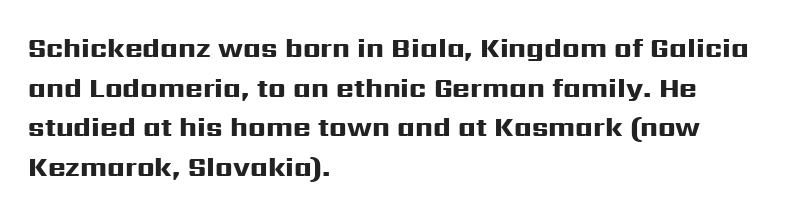
The glyphs are unaccompanied by any horizontal stroke below them. The characters look thick and weighty, a clear bold. Horizontally, the lines are justified to the leading edge only. Successive baselines arrive at the customary interval. Ordinary non-slanted type is in use.
